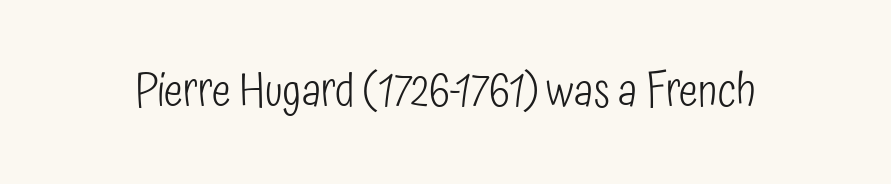
Q: Is the text bold? A: No.
Q: Is the text italic (slanted)? A: No, it is upright.
Q: Is the typeface a serif or a sans-serif typeface? A: Sans-serif.
Q: Is the text underlined? A: No.
Q: Is the spacing between letters normal or unusually wide? A: Normal.
Q: Width (condensed, normal, or wide)? A: Condensed.
Q: Stroke contrast? A: Low.
Q: x-height? A: Medium.
Q: Monospaced? A: No.
